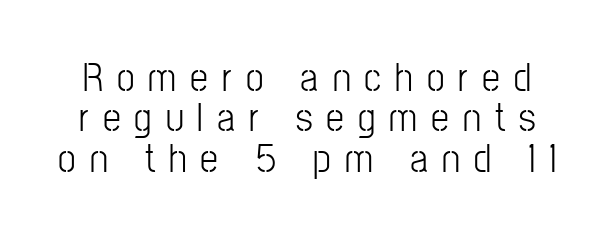
Descenders hang freely into open space. Look at the tracking — it's clearly loosened, letters drifting apart. Is this a sans? Yes — the strokes have no serifs. The face used here is proportionally spaced, like ordinary book or web type. Baseline-to-baseline distance is barely more than the letter height. This reads as an unemphasized weight, regular at the heaviest.
